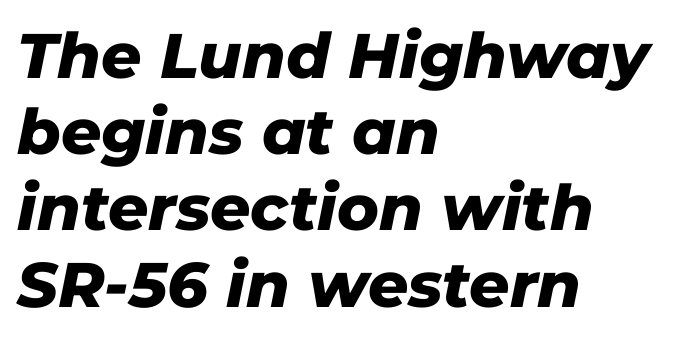
Q: Is the text bold? A: Yes.
Q: Is the text italic (slanted)? A: Yes, it leans right by about 11 degrees.
Q: Is the text underlined? A: No.
Q: How is the paragraph aligned? A: Left-aligned.
Q: Is the spacing between letters normal or unusually wide? A: Normal.
Q: Width (condensed, normal, or wide)? A: Normal.
Q: Stroke contrast? A: Low.
Q: x-height? A: Medium.
Q: Monospaced? A: No.
